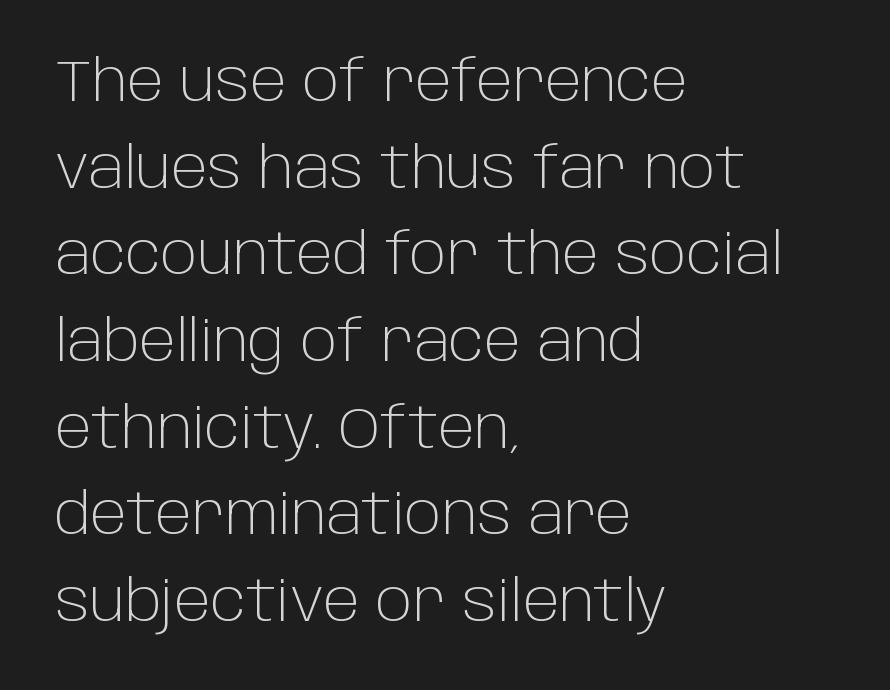
The font is comparable to plain body text, perhaps lighter. You can tell from the bare stems that sans-serif type was used. Underlining? Definitely not there. How are the letters spaced? Ordinarily, with no added tracking.
